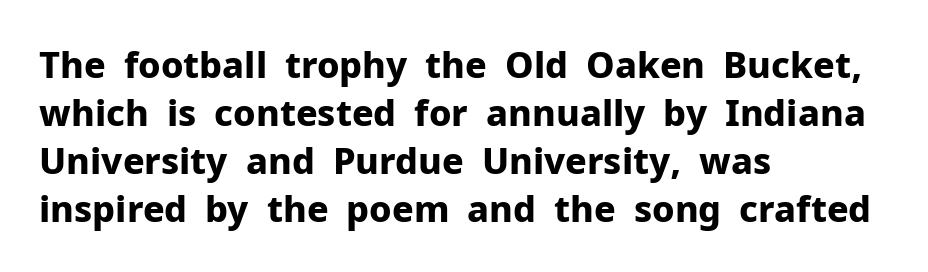
Q: Is the text bold? A: Yes.
Q: Is the text italic (slanted)? A: No, it is upright.
Q: Is the typeface a serif or a sans-serif typeface? A: Sans-serif.
Q: Is the text underlined? A: No.
Q: How is the paragraph aligned? A: Left-aligned.
Q: Is the spacing between letters normal or unusually wide? A: Normal.
Q: Is the spacing between lines tight, normal or loose? A: Normal.
Q: Width (condensed, normal, or wide)? A: Normal.
Q: Stroke contrast? A: Low.
Q: x-height? A: Medium.
Q: Monospaced? A: No.
